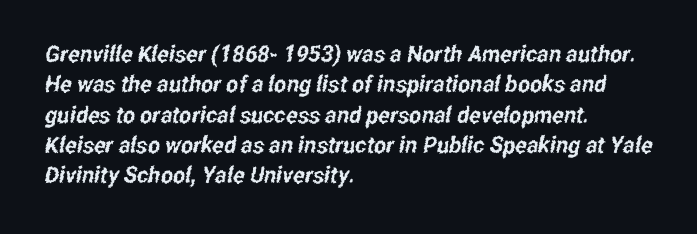
Q: Is the text underlined? A: No.
Q: How is the paragraph aligned? A: Left-aligned.
Q: Is the spacing between letters normal or unusually wide? A: Normal.
Q: Is the spacing between lines tight, normal or loose? A: Normal.
